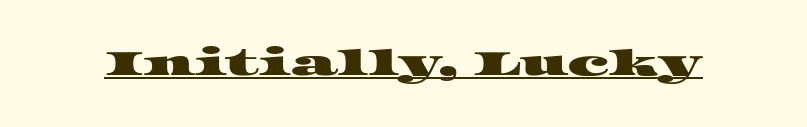
Q: Is the typeface a serif or a sans-serif typeface? A: Serif.
Q: Is the text underlined? A: Yes.
Q: Is the spacing between letters normal or unusually wide? A: Normal.
Q: Width (condensed, normal, or wide)? A: Wide.
Q: Stroke contrast? A: High.
Q: x-height? A: Large.
Q: Monospaced? A: No.
